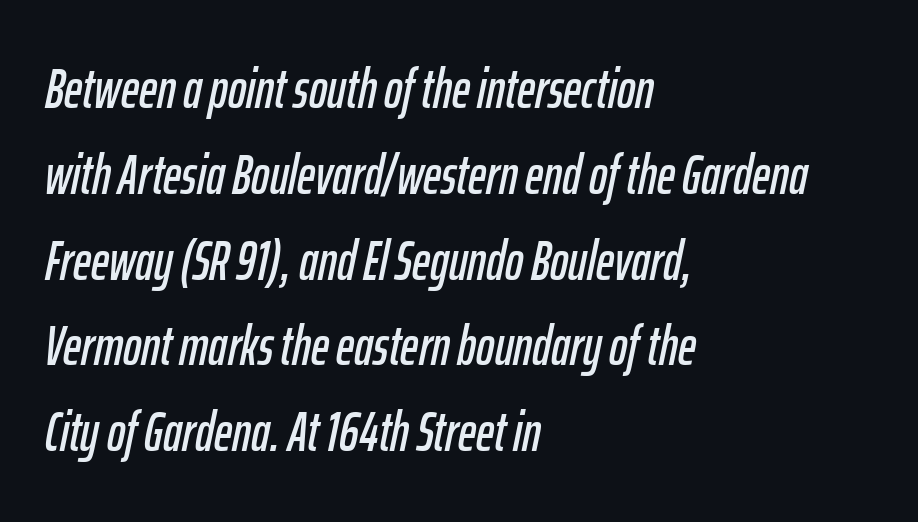
Default kerning and tracking; the words read as compact shapes. The leading is moderate, giving the passage an even texture. Slant detected: the letters are inclined. No word sits above an underline. Visually the block forms a straight wall on the left and a jagged coastline on the right.
